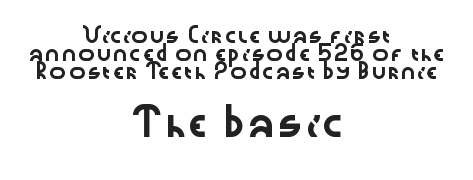
{"italic": "no", "underline": "no", "align": "center", "line_spacing": "normal", "line_spacing_ratio": 1.28, "letter_spacing": "normal", "letter_spacing_em": 0.0, "larger_block": "second", "size_ratio": 1.86, "glyph_px": 26}
